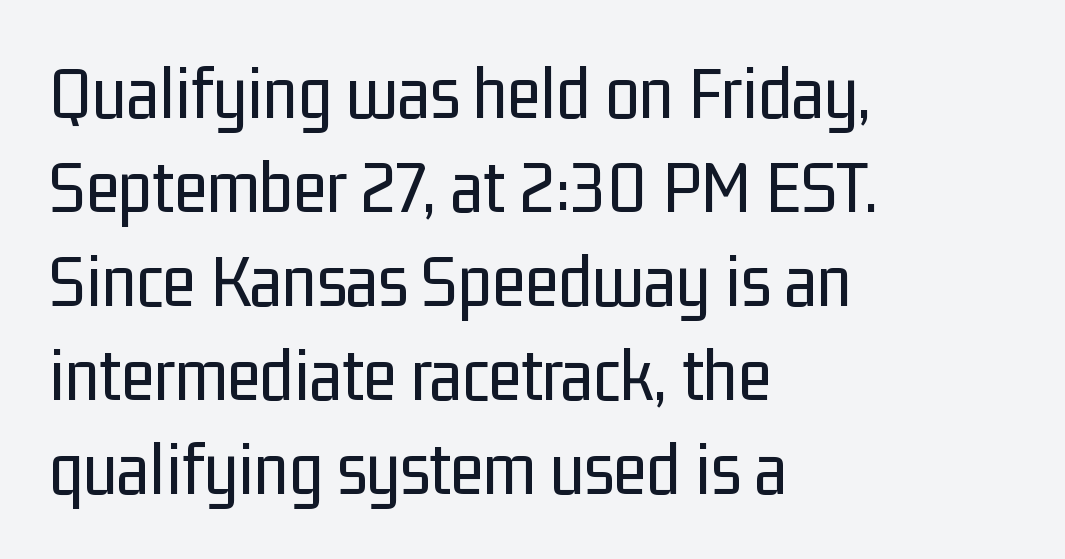
The type sits square on the baseline with zero lean. Stroke thickness stays within the range of a standard reading face or lighter. Varying glyph widths throughout — classic text-font behaviour. The glyphs in this specimen are sans serif.
